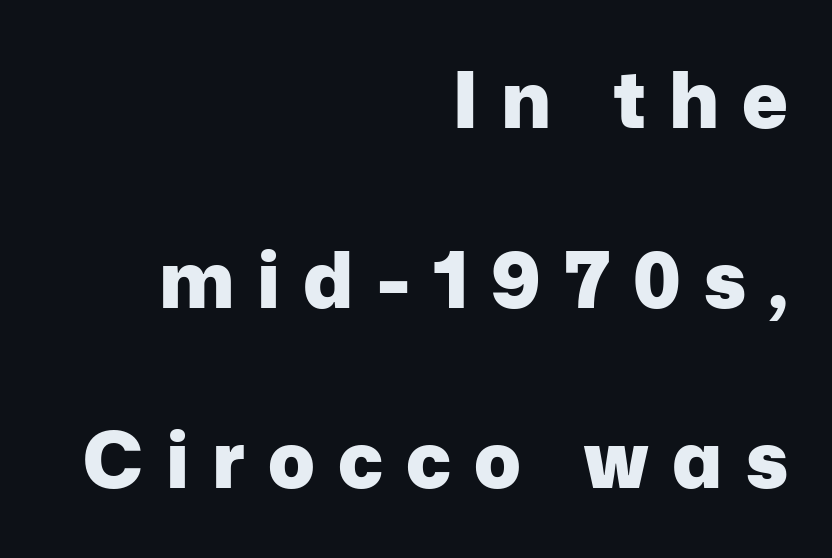
Q: Is the text bold? A: Yes.
Q: Is the text italic (slanted)? A: No, it is upright.
Q: Is the typeface a serif or a sans-serif typeface? A: Sans-serif.
Q: Is the text underlined? A: No.
Q: How is the paragraph aligned? A: Right-aligned.
Q: Is the spacing between letters normal or unusually wide? A: Unusually wide.
Q: Is the spacing between lines tight, normal or loose? A: Loose.
Q: Width (condensed, normal, or wide)? A: Normal.
Q: Stroke contrast? A: Low.
Q: x-height? A: Medium.
Q: Monospaced? A: No.
